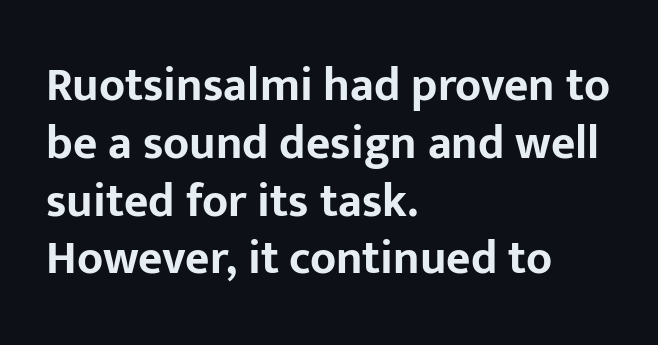
Q: Is the text bold? A: Yes.
Q: Is the text italic (slanted)? A: No, it is upright.
Q: Is the typeface a serif or a sans-serif typeface? A: Sans-serif.
Q: Is the text underlined? A: No.
Q: How is the paragraph aligned? A: Left-aligned.
Q: Is the spacing between letters normal or unusually wide? A: Normal.
Q: Width (condensed, normal, or wide)? A: Normal.
Q: Stroke contrast? A: Low.
Q: x-height? A: Medium.
Q: Monospaced? A: No.
